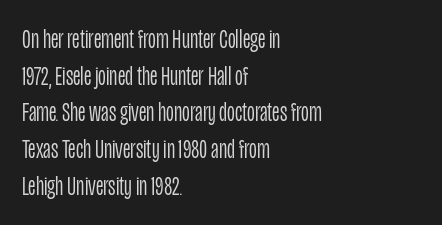
Q: Is the text bold? A: No.
Q: Is the text italic (slanted)? A: No, it is upright.
Q: Is the text underlined? A: No.
Q: How is the paragraph aligned? A: Left-aligned.
Q: Is the spacing between letters normal or unusually wide? A: Normal.
Q: Is the spacing between lines tight, normal or loose? A: Normal.
